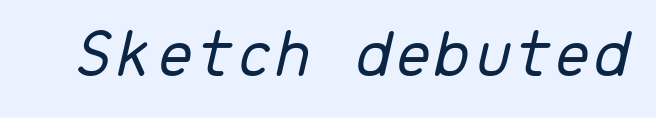
The image shows 71 px light type, italic (leaning right), monospaced; set normal letter spacing, not underlined; low stroke contrast and a medium x-height.
